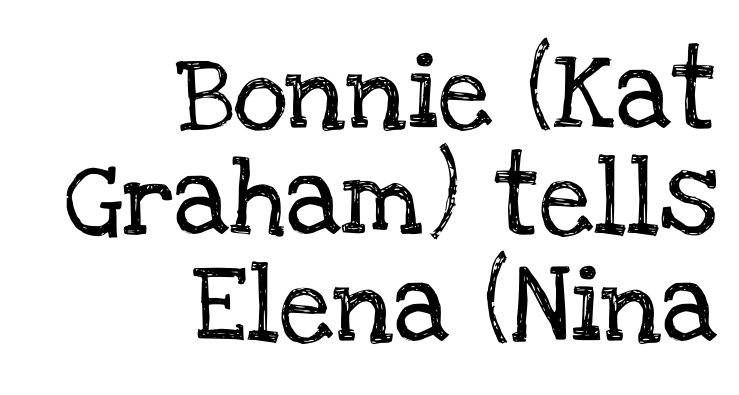
The image shows 77 px serif type, upright; set right-aligned, normal line spacing (1.38x), normal letter spacing, not underlined; low stroke contrast and a large x-height.
